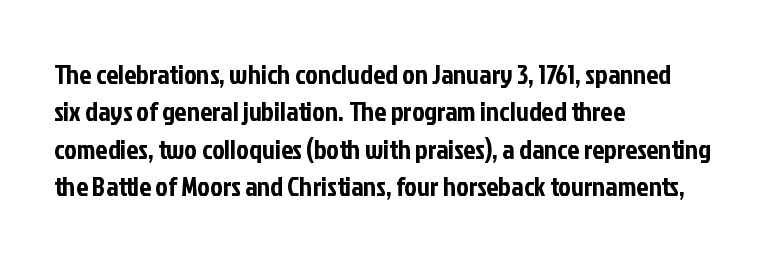
Q: Is the text italic (slanted)? A: No, it is upright.
Q: Is the text underlined? A: No.
Q: How is the paragraph aligned? A: Left-aligned.
Q: Is the spacing between letters normal or unusually wide? A: Normal.
Q: Is the spacing between lines tight, normal or loose? A: Normal.
